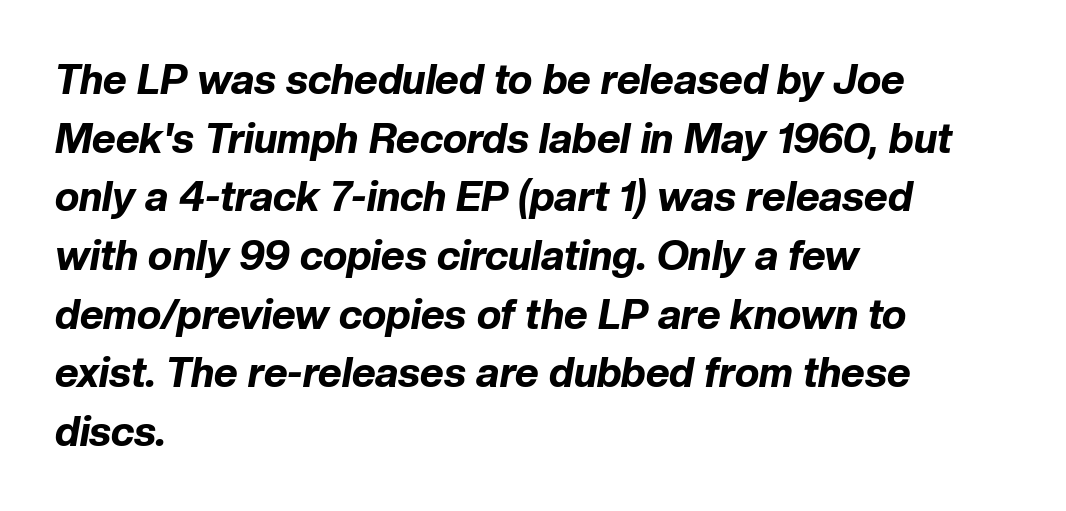
Q: Is the text bold? A: Yes.
Q: Is the text italic (slanted)? A: Yes, it leans right by about 10 degrees.
Q: Is the text underlined? A: No.
Q: How is the paragraph aligned? A: Left-aligned.
Q: Is the spacing between letters normal or unusually wide? A: Normal.
Q: Is the spacing between lines tight, normal or loose? A: Normal.
Q: Width (condensed, normal, or wide)? A: Normal.
Q: Stroke contrast? A: Low.
Q: x-height? A: Medium.
Q: Monospaced? A: No.
